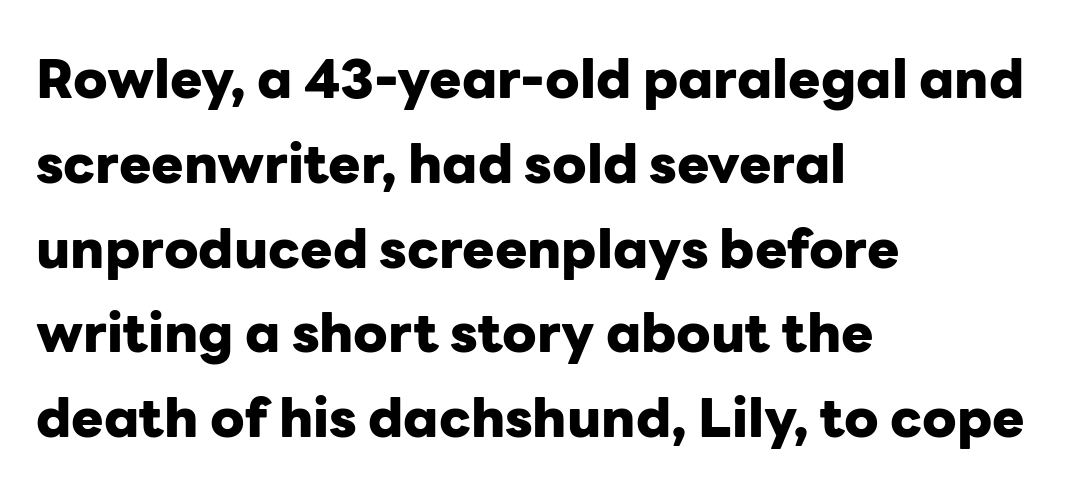
Typesetter's note: full bold, strokes at maximum text heaviness. Compared with typical body copy, the letter spacing here is the same. Is this a fixed-width face? No — the glyphs have proportional, varying widths. Nobody drew a line under any word here.
